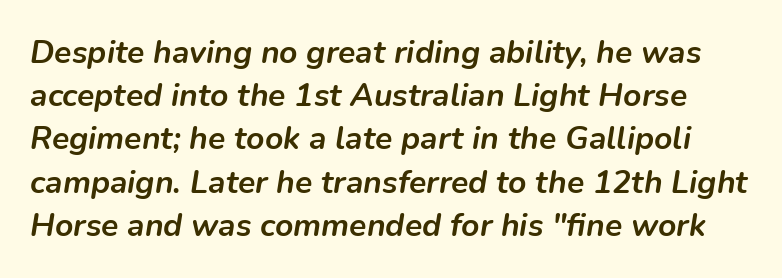
These lines sit exactly where default settings would place them. This is oblique type, the kind used for emphasis or titles. The letterforms sit shoulder to shoulder at normal distance. A typesetter would call this proportional, since set widths differ per character. Compared with an ordinary text face, these strokes are far heavier — a full bold.
